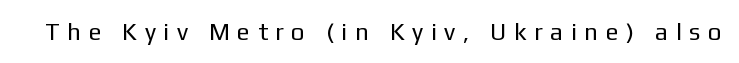
The image shows 24 px text type, upright; set unusually wide letter spacing (+0.32 em), not underlined.
